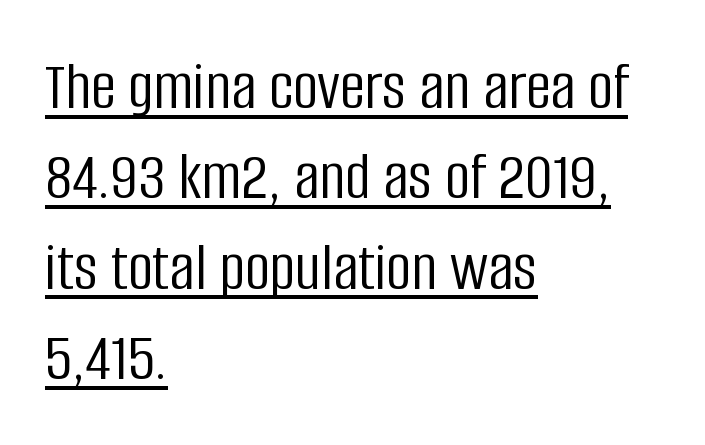
This is roman type, the default non-slanted kind. What stands out about the letter spacing? Nothing — it is the standard amount. Which margin do the lines hug? The left one — the right edge is uneven. One glance says typical: line gaps are just what's usual.
